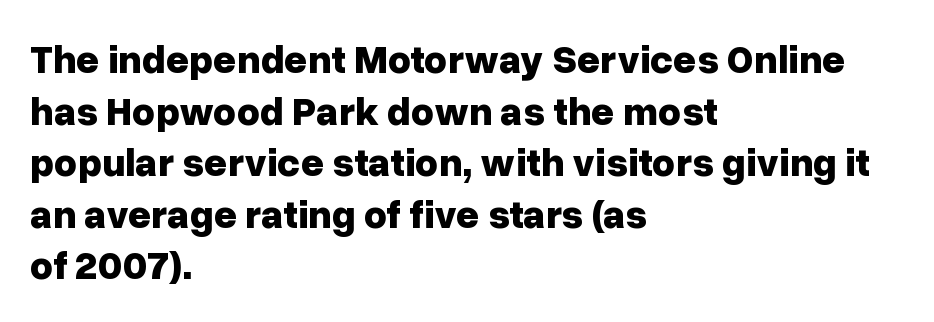
Q: Is the text bold? A: Yes.
Q: Is the text italic (slanted)? A: No, it is upright.
Q: Is the typeface a serif or a sans-serif typeface? A: Sans-serif.
Q: Is the text underlined? A: No.
Q: How is the paragraph aligned? A: Left-aligned.
Q: Is the spacing between letters normal or unusually wide? A: Normal.
Q: Is the spacing between lines tight, normal or loose? A: Normal.
Q: Width (condensed, normal, or wide)? A: Normal.
Q: Stroke contrast? A: Low.
Q: x-height? A: Medium.
Q: Monospaced? A: No.
